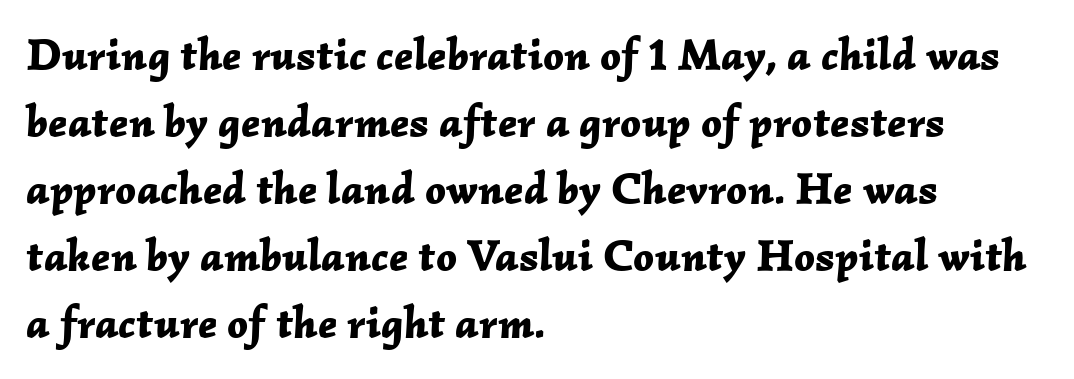
The image shows 45 px bold type, italic (leaning right); set left-aligned, normal line spacing (1.49x), normal letter spacing, not underlined; low stroke contrast and a medium x-height.
